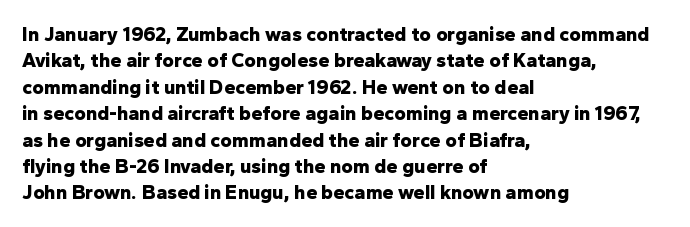
{"italic": "no", "bold": "yes", "underline": "no", "align": "left", "line_spacing": "normal", "line_spacing_ratio": 1.32, "letter_spacing": "normal", "letter_spacing_em": 0.0, "glyph_px": 20}
